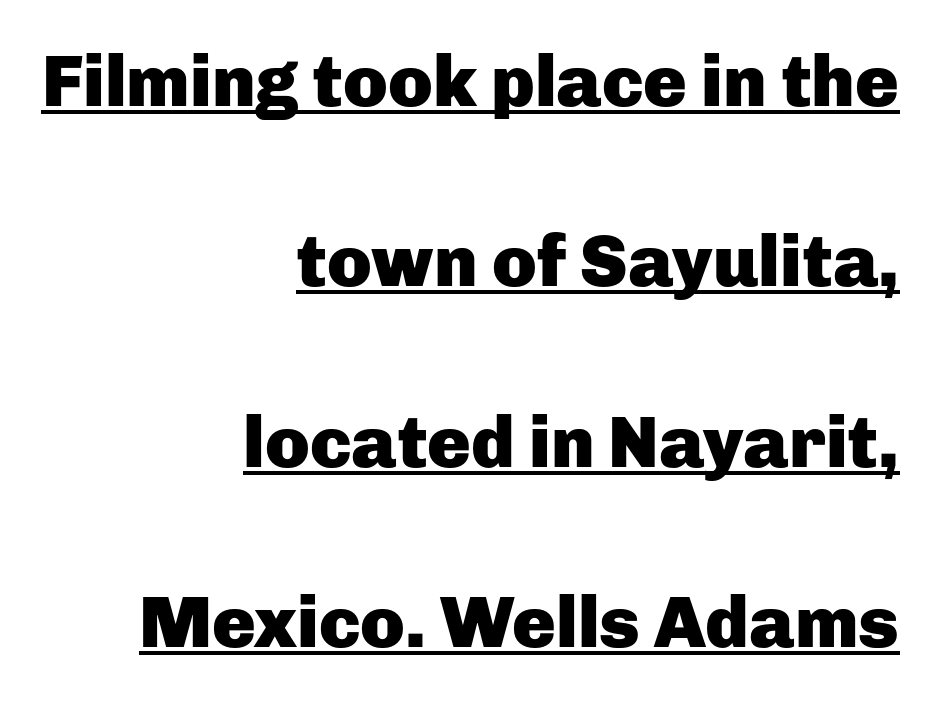
Q: Is the text bold? A: Yes.
Q: Is the text italic (slanted)? A: No, it is upright.
Q: Is the typeface a serif or a sans-serif typeface? A: Sans-serif.
Q: Is the text underlined? A: Yes.
Q: How is the paragraph aligned? A: Right-aligned.
Q: Is the spacing between letters normal or unusually wide? A: Normal.
Q: Is the spacing between lines tight, normal or loose? A: Loose.
Q: Width (condensed, normal, or wide)? A: Normal.
Q: Stroke contrast? A: Low.
Q: x-height? A: Medium.
Q: Monospaced? A: No.
